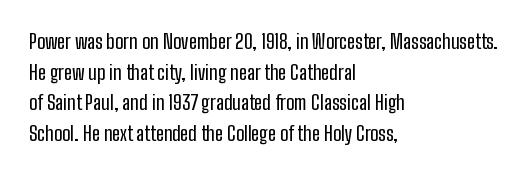
Q: Is the text italic (slanted)? A: No, it is upright.
Q: Is the text underlined? A: No.
Q: How is the paragraph aligned? A: Left-aligned.
Q: Is the spacing between letters normal or unusually wide? A: Normal.
Q: Is the spacing between lines tight, normal or loose? A: Normal.
